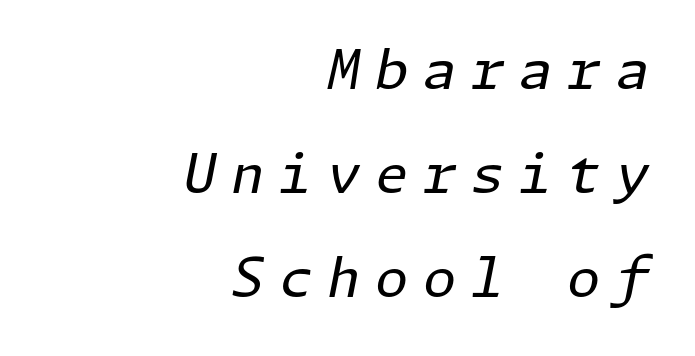
No extra ink here — the face is not bold. If you drew a line through each stem, it would be angled. Which margin do the lines hug? The right one — the left edge is uneven. Display-style spreading of the glyphs; the letterfit is very open. Just letters on the line, the space beneath them empty. In terms of leading, this rendering errs on the spacious side.
